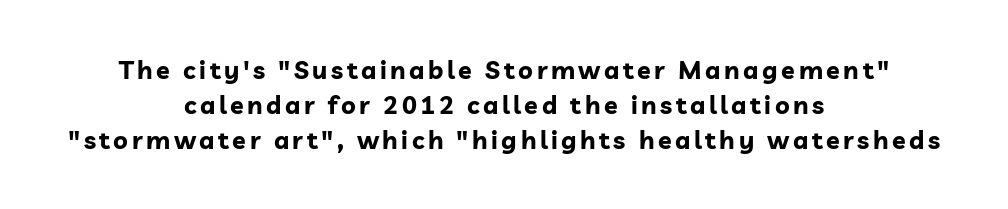
Q: Is the text bold? A: Yes.
Q: Is the text italic (slanted)? A: No, it is upright.
Q: Is the text underlined? A: No.
Q: How is the paragraph aligned? A: Centered.
Q: Is the spacing between lines tight, normal or loose? A: Normal.
